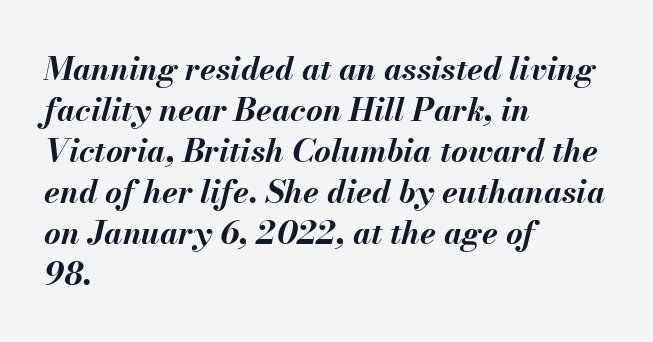
Q: Is the text bold? A: Yes.
Q: Is the text italic (slanted)? A: Yes, it leans right by about 13 degrees.
Q: Is the text underlined? A: No.
Q: How is the paragraph aligned? A: Left-aligned.
Q: Is the spacing between letters normal or unusually wide? A: Normal.
Q: Is the spacing between lines tight, normal or loose? A: Normal.
Q: Width (condensed, normal, or wide)? A: Normal.
Q: Stroke contrast? A: Medium.
Q: x-height? A: Small.
Q: Monospaced? A: No.
